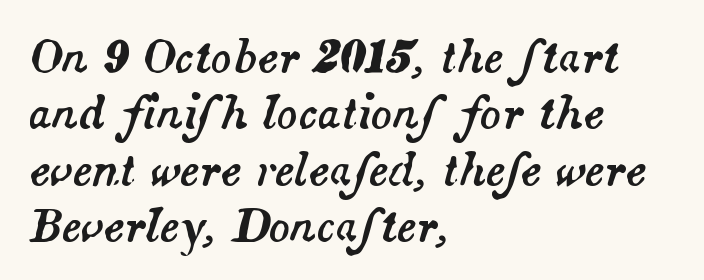
{"italic": "yes", "lean": "right", "slant_degrees": 14, "width": "normal", "stroke_contrast": "medium", "x_height": "small", "monospaced": "no", "underline": "no", "align": "left", "line_spacing": "normal", "line_spacing_ratio": 1.28, "letter_spacing": "normal", "letter_spacing_em": 0.0, "glyph_px": 44}
